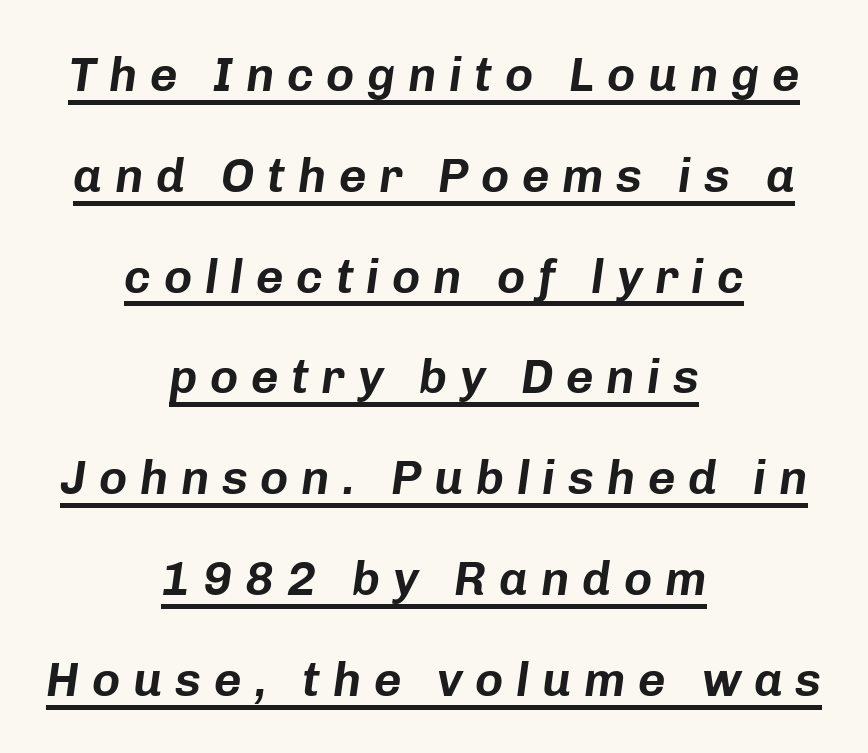
Q: Is the text italic (slanted)? A: Yes, it leans right by about 8 degrees.
Q: Is the text underlined? A: Yes.
Q: How is the paragraph aligned? A: Centered.
Q: Is the spacing between letters normal or unusually wide? A: Unusually wide.
Q: Is the spacing between lines tight, normal or loose? A: Loose.
Q: Width (condensed, normal, or wide)? A: Normal.
Q: Stroke contrast? A: Low.
Q: x-height? A: Medium.
Q: Monospaced? A: No.
